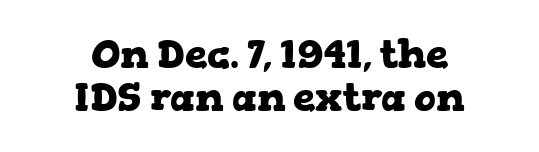
Q: Is the text bold? A: Yes.
Q: Is the text italic (slanted)? A: No, it is upright.
Q: Is the typeface a serif or a sans-serif typeface? A: Serif.
Q: Is the text underlined? A: No.
Q: How is the paragraph aligned? A: Centered.
Q: Is the spacing between letters normal or unusually wide? A: Normal.
Q: Is the spacing between lines tight, normal or loose? A: Tight.
Q: Width (condensed, normal, or wide)? A: Wide.
Q: Stroke contrast? A: Low.
Q: x-height? A: Medium.
Q: Monospaced? A: No.
